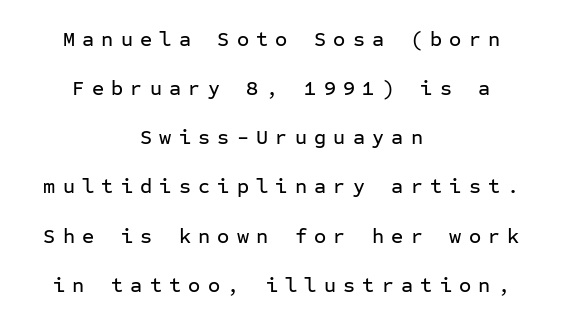
Q: Is the text italic (slanted)? A: No, it is upright.
Q: Is the text underlined? A: No.
Q: How is the paragraph aligned? A: Centered.
Q: Is the spacing between letters normal or unusually wide? A: Unusually wide.
Q: Is the spacing between lines tight, normal or loose? A: Loose.
